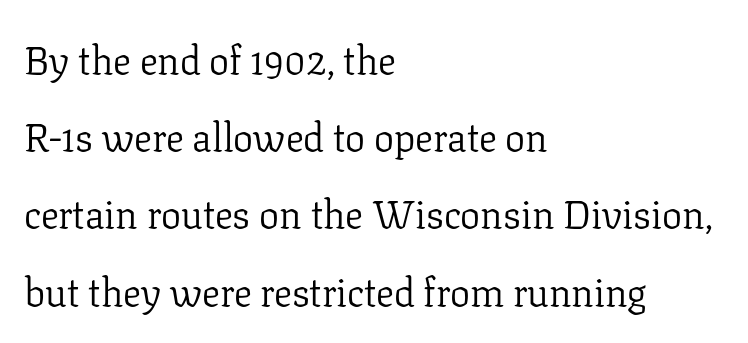
The rendering uses natural spacing where letterforms have individual widths. Posture: upright roman. Notice how the passage keeps a crisp vertical edge on the left only. Students, observe: this is what heavily led, spacious text looks like. The face used here is rendered with its standard letterfit.
